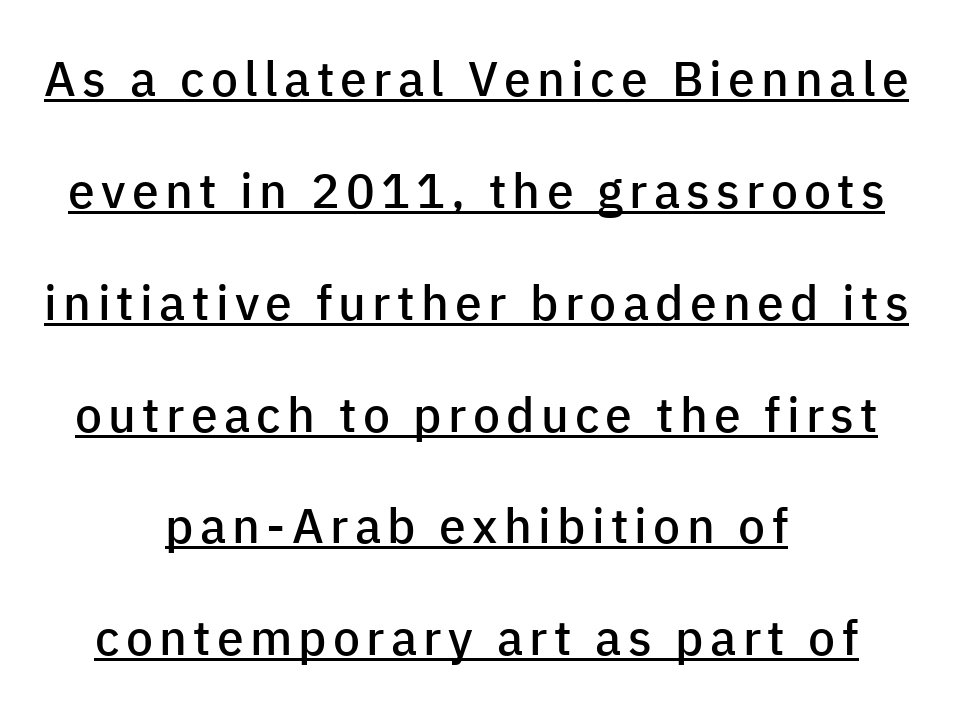
{"serif": "no", "italic": "no", "bold": "semi", "weight": "semibold", "width": "normal", "stroke_contrast": "low", "x_height": "medium", "monospaced": "no", "underline": "yes", "align": "center", "line_spacing": "loose", "line_spacing_ratio": 2.33, "glyph_px": 48}
